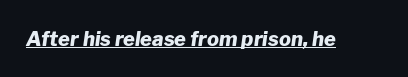
The image shows 20 px bold type, italic (leaning right); set normal letter spacing, underlined.
